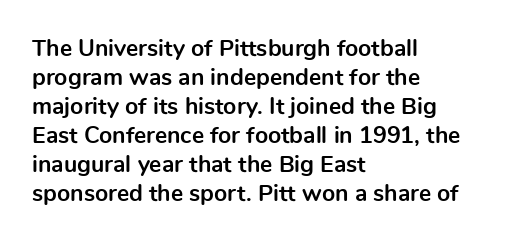
{"italic": "no", "bold": "yes", "underline": "no", "align": "left", "line_spacing": "normal", "line_spacing_ratio": 1.26, "letter_spacing": "normal", "letter_spacing_em": 0.0, "glyph_px": 23}
